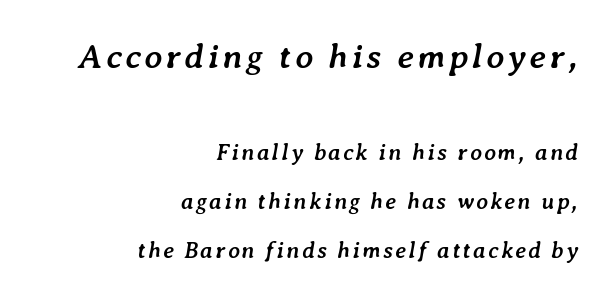
Baseline-to-baseline distance is far greater than the letter height. Stroke thickness is high; the sample reads as a true bold. Quick note: underline off. Spacing verdict: proportional, widths tailored to each character.
